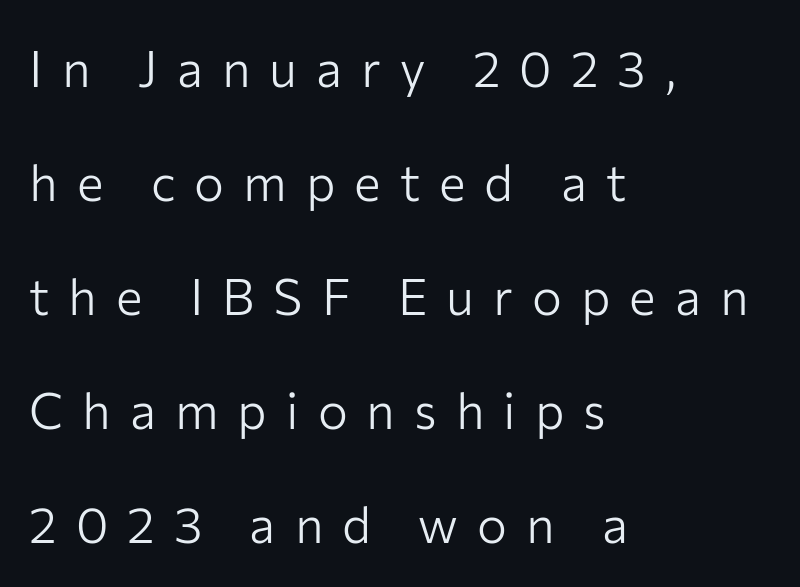
Q: Is the text bold? A: No.
Q: Is the text italic (slanted)? A: No, it is upright.
Q: Is the typeface a serif or a sans-serif typeface? A: Sans-serif.
Q: Is the text underlined? A: No.
Q: How is the paragraph aligned? A: Left-aligned.
Q: Is the spacing between letters normal or unusually wide? A: Unusually wide.
Q: Is the spacing between lines tight, normal or loose? A: Loose.
Q: Width (condensed, normal, or wide)? A: Normal.
Q: Stroke contrast? A: Low.
Q: x-height? A: Medium.
Q: Monospaced? A: No.
